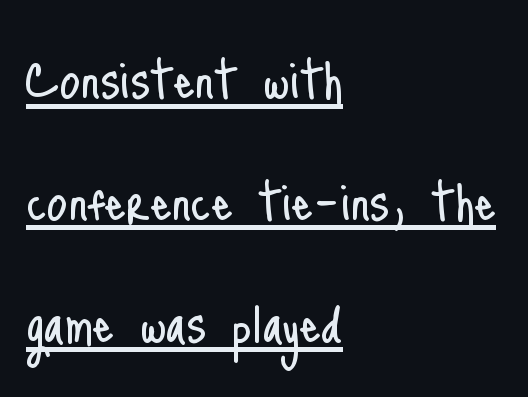
Underlined type. You can tell from the bare stems that sans-serif type was used. Summary of weight: not heavy and not bold. The passage shown is typed in a proportional face where columns would drift. Unlike italic type, these characters show no tilt at all. The letterforms sit shoulder to shoulder at normal distance.
